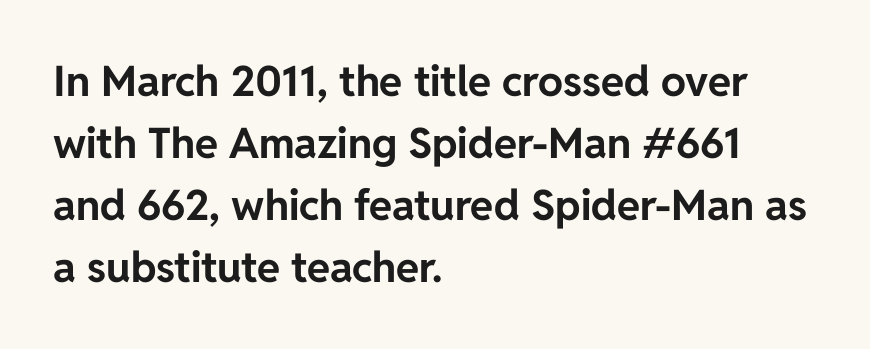
A normal amount of white space separates one row of letters from the next. Notice how the passage keeps a crisp vertical edge on the left only. Here the glyphs are tracked normally, forming tight word shapes. The face used here is a sans, in the tradition of grotesques and geometrics. What weight is shown? A full bold with thick strokes. Posture: vertical.
